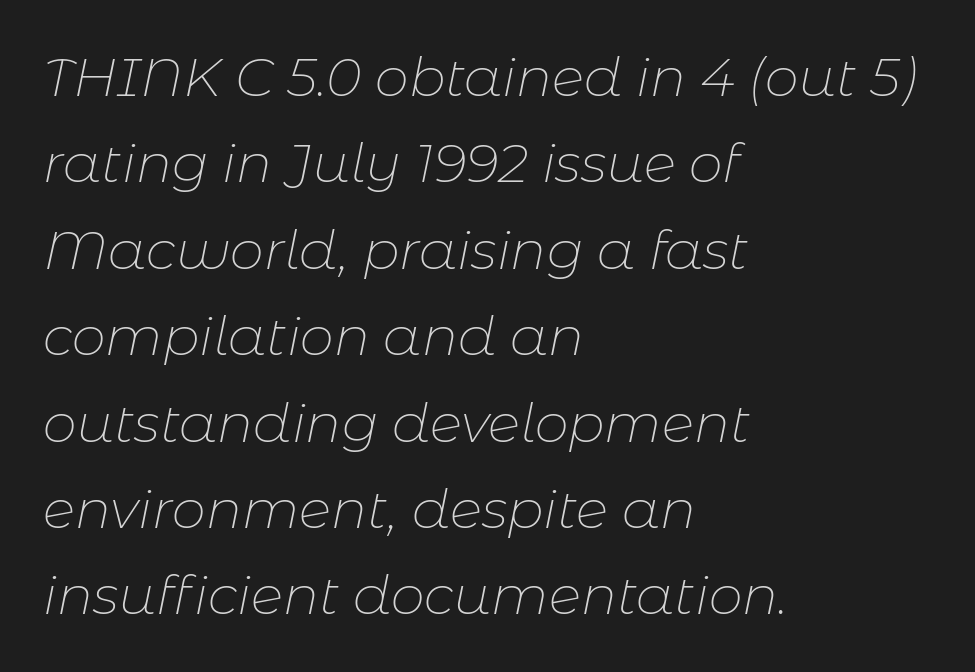
{"italic": "yes", "lean": "right", "slant_degrees": 11, "bold": "no", "weight": "thin", "width": "normal", "stroke_contrast": "low", "x_height": "medium", "monospaced": "no", "underline": "no", "align": "left", "line_spacing": "normal", "line_spacing_ratio": 1.6, "letter_spacing": "normal", "letter_spacing_em": 0.0, "glyph_px": 54}
